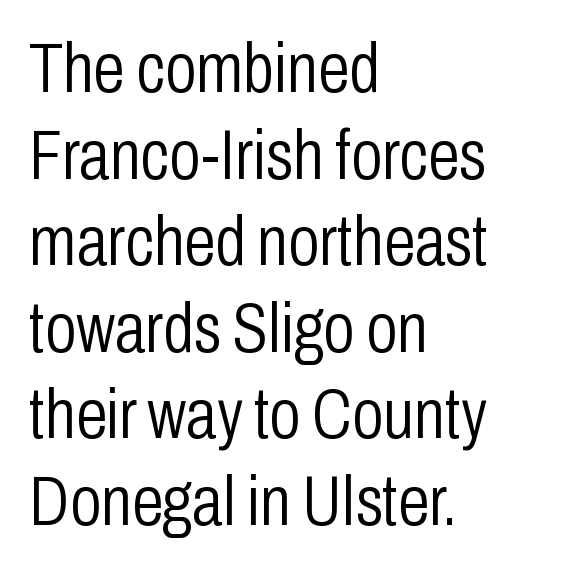
Q: Is the text bold? A: No.
Q: Is the text italic (slanted)? A: No, it is upright.
Q: Is the typeface a serif or a sans-serif typeface? A: Sans-serif.
Q: Is the text underlined? A: No.
Q: How is the paragraph aligned? A: Left-aligned.
Q: Is the spacing between letters normal or unusually wide? A: Normal.
Q: Width (condensed, normal, or wide)? A: Condensed.
Q: Stroke contrast? A: Low.
Q: x-height? A: Medium.
Q: Monospaced? A: No.
